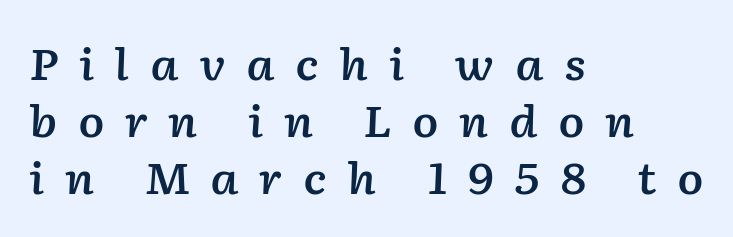
Q: Is the text bold? A: Semi-bold.
Q: Is the text italic (slanted)? A: Yes, it leans right by about 2 degrees.
Q: Is the text underlined? A: No.
Q: How is the paragraph aligned? A: Left-aligned.
Q: Is the spacing between letters normal or unusually wide? A: Unusually wide.
Q: Is the spacing between lines tight, normal or loose? A: Normal.
Q: Width (condensed, normal, or wide)? A: Normal.
Q: Stroke contrast? A: Low.
Q: x-height? A: Medium.
Q: Monospaced? A: No.
